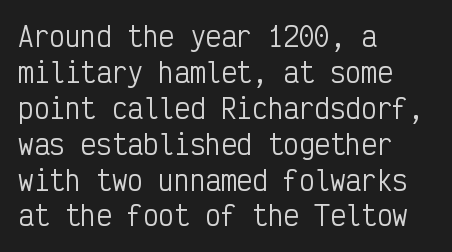
The image shows 26 px text type, upright; set left-aligned, normal line spacing (1.38x), normal letter spacing, not underlined.
